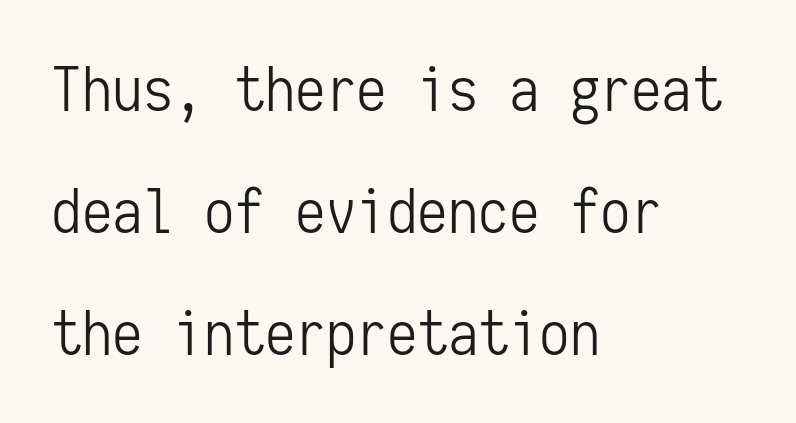
The image shows 61 px light, condensed sans-serif type, upright, monospaced; set left-aligned, loose line spacing (2.0x), normal letter spacing, not underlined; low stroke contrast and a medium x-height.
